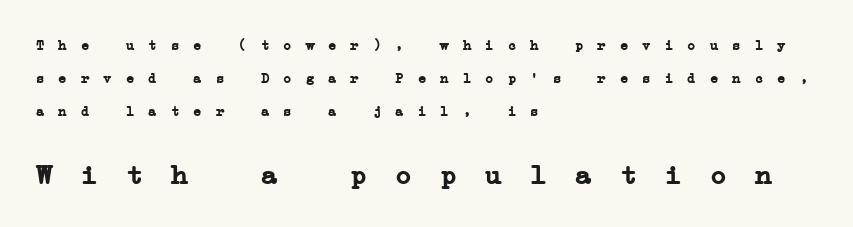
Q: Is the text bold? A: Yes.
Q: Is the typeface a serif or a sans-serif typeface? A: Serif.
Q: Is the text underlined? A: No.
Q: How is the paragraph aligned? A: Left-aligned.
Q: Is the spacing between letters normal or unusually wide? A: Unusually wide.
Q: Is the spacing between lines tight, normal or loose? A: Loose.
Q: Which block of text is set in a larger size, the first (top) or the second (bottom)? A: The second (bottom) one.
Q: Width (condensed, normal, or wide)? A: Wide.
Q: Stroke contrast? A: Low.
Q: x-height? A: Medium.
Q: Monospaced? A: Yes.
